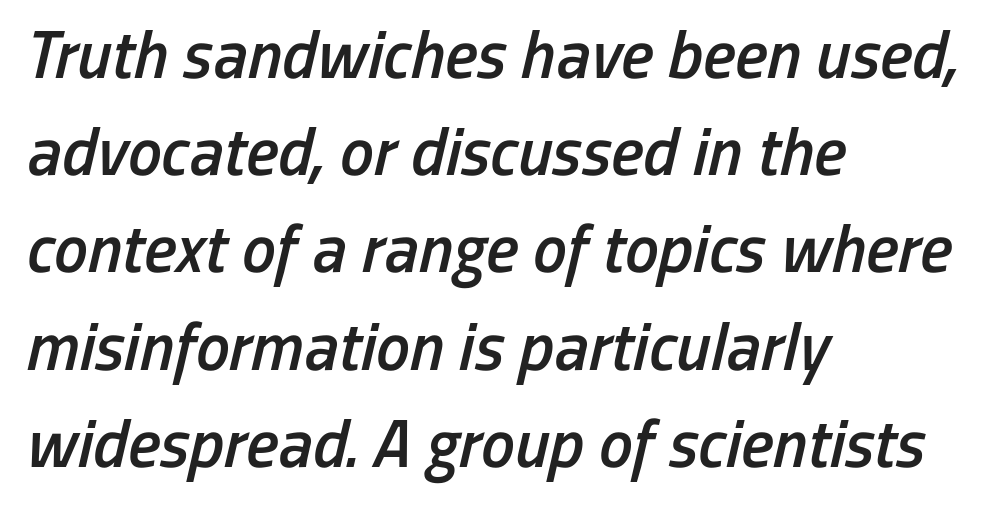
{"italic": "yes", "lean": "right", "slant_degrees": 13, "bold": "semi", "weight": "semibold", "width": "condensed", "stroke_contrast": "low", "x_height": "medium", "monospaced": "no", "underline": "no", "align": "left", "line_spacing": "normal", "line_spacing_ratio": 1.43, "letter_spacing": "normal", "letter_spacing_em": 0.0, "glyph_px": 68}
